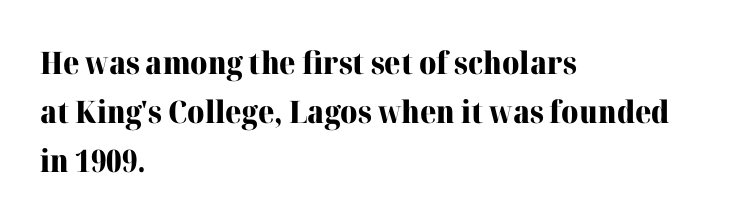
The image shows 31 px heavy serif type, upright; set left-aligned, normal line spacing (1.58x), normal letter spacing, not underlined; high stroke contrast and a medium x-height.
